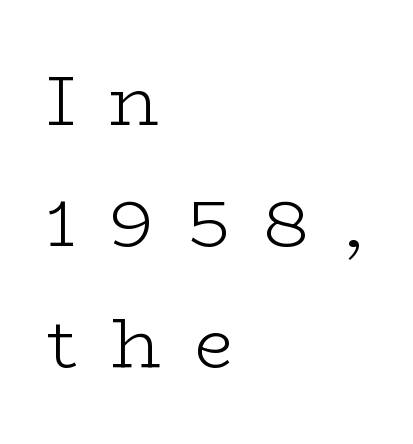
The image shows 70 px light, wide serif type, upright; set left-aligned, line spacing 1.73x, unusually wide letter spacing (+0.48 em), not underlined; low stroke contrast and a medium x-height.
